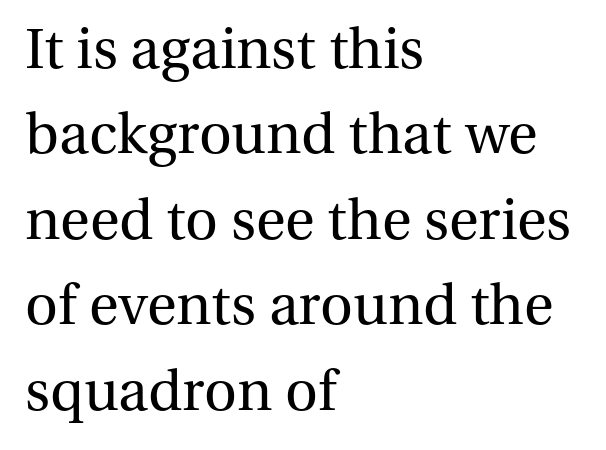
{"serif": "yes", "italic": "no", "bold": "no", "weight": "regular", "width": "normal", "stroke_contrast": "medium", "x_height": "medium", "monospaced": "no", "underline": "no", "align": "left", "line_spacing": "normal", "line_spacing_ratio": 1.5, "letter_spacing": "normal", "letter_spacing_em": 0.0, "glyph_px": 57}
